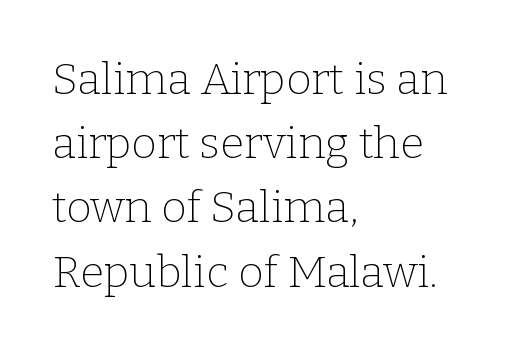
The passage shown is not bold in any degree. These lines are rendered in a variable-pitch font. Is this a sans? No — the strokes have serifs. The space directly below the letters is spotless. These lines are set flush left with a ragged right edge. Interline gaps are of average width in this sample.
